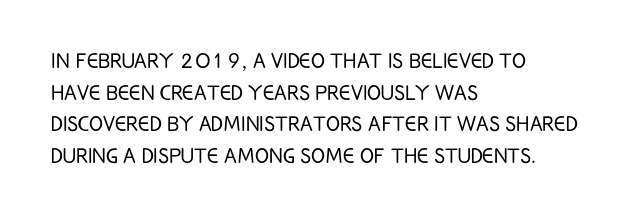
The image shows 26 px text type, upright; set left-aligned, line spacing 1.22x, normal letter spacing, not underlined.
